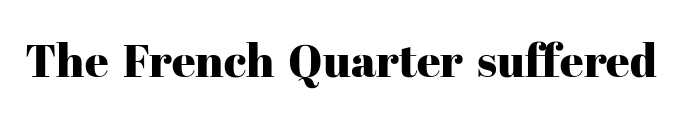
Here the glyphs are tracked normally, forming tight word shapes. Nope, not italic — everything's standing straight. In terms of letterform style, serifs are clearly present. The rendering uses natural spacing where letterforms have individual widths. Descenders hang freely into open space.
